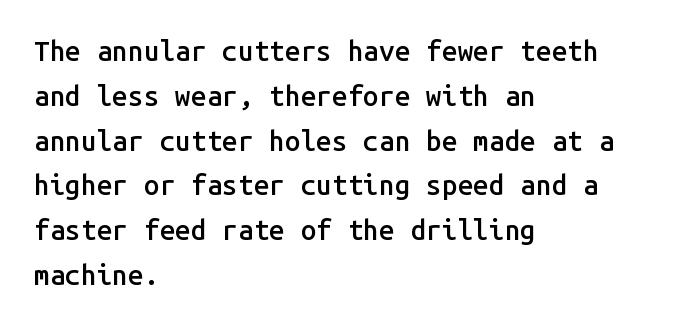
Look at the bottom of the vertical strokes: they stop flat, with no serifs. The rendering uses a moderate line-height, typical for paragraphs. The rendering uses typewriter-style spacing with identical character cells. In CSS terms this would be text-align: left. Is the type bold? Partly — it's a semibold, heavier than regular but not fully bold. This rendering leaves character spacing at its baseline value.
